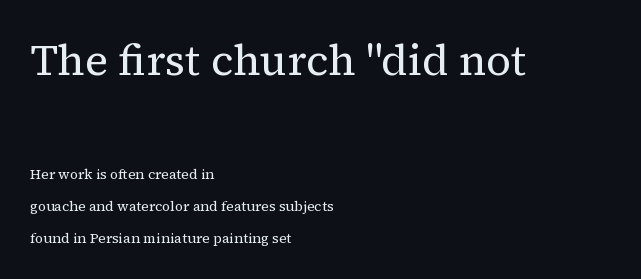
Beneath every word, the page is bare. Each new line begins a long way beneath the previous one. Reading top to bottom, the characters get smaller at the block break. The lines in this sample share a left origin and differ only in where they stop.
